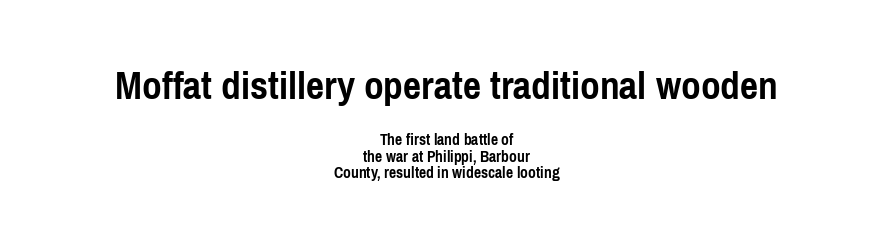
{"serif": "no", "italic": "no", "bold": "yes", "weight": "semibold", "width": "condensed", "stroke_contrast": "low", "x_height": "medium", "monospaced": "no", "underline": "no", "align": "center", "line_spacing": "tight", "line_spacing_ratio": 0.97, "letter_spacing": "normal", "letter_spacing_em": 0.0, "larger_block": "first", "size_ratio": 2.53, "glyph_px": 43}
